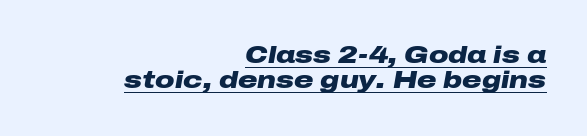
The image shows 24 px bold type, italic (leaning right); set right-aligned, tight line spacing (1.05x), normal letter spacing, underlined.
